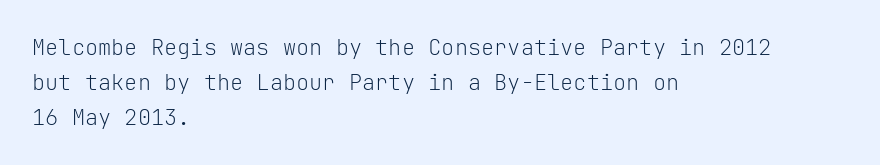
A quiet, ordinary-to-light weight characterises the typeface. Default kerning and tracking; the words read as compact shapes. These lines stack with their left ends in a neat column. The leading is moderate, giving the passage an even texture.
